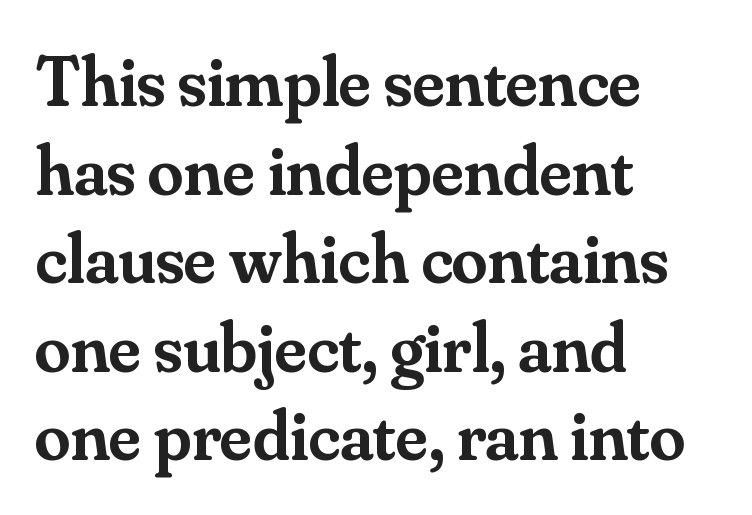
Q: Is the text bold? A: Semi-bold.
Q: Is the text italic (slanted)? A: No, it is upright.
Q: Is the typeface a serif or a sans-serif typeface? A: Serif.
Q: Is the text underlined? A: No.
Q: How is the paragraph aligned? A: Left-aligned.
Q: Is the spacing between letters normal or unusually wide? A: Normal.
Q: Width (condensed, normal, or wide)? A: Normal.
Q: Stroke contrast? A: Medium.
Q: x-height? A: Small.
Q: Monospaced? A: No.
